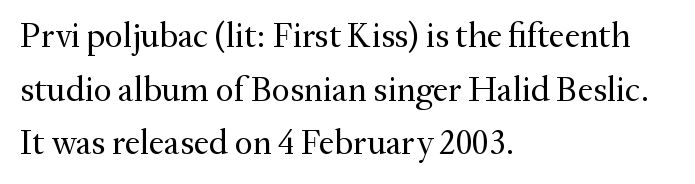
Q: Is the text bold? A: No.
Q: Is the text italic (slanted)? A: No, it is upright.
Q: Is the typeface a serif or a sans-serif typeface? A: Serif.
Q: Is the text underlined? A: No.
Q: How is the paragraph aligned? A: Left-aligned.
Q: Is the spacing between letters normal or unusually wide? A: Normal.
Q: Is the spacing between lines tight, normal or loose? A: Normal.
Q: Width (condensed, normal, or wide)? A: Normal.
Q: Stroke contrast? A: Medium.
Q: x-height? A: Small.
Q: Monospaced? A: No.
